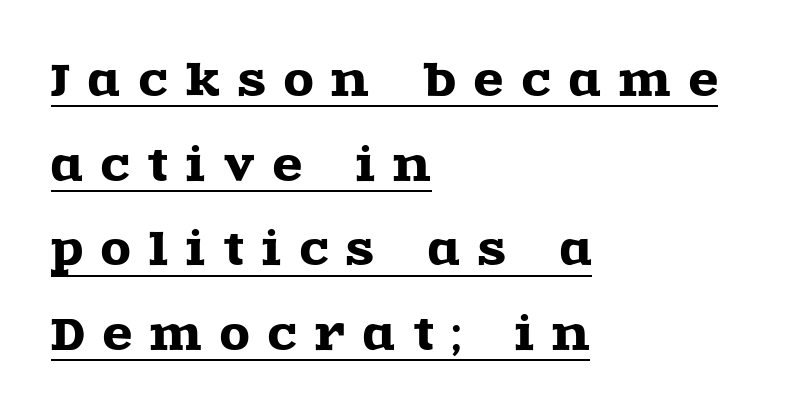
{"serif": "yes", "italic": "no", "width": "wide", "x_height": "large", "monospaced": "no", "underline": "yes", "align": "left", "line_spacing": "loose", "line_spacing_ratio": 1.97, "letter_spacing": "wide", "letter_spacing_em": 0.43, "glyph_px": 43}
